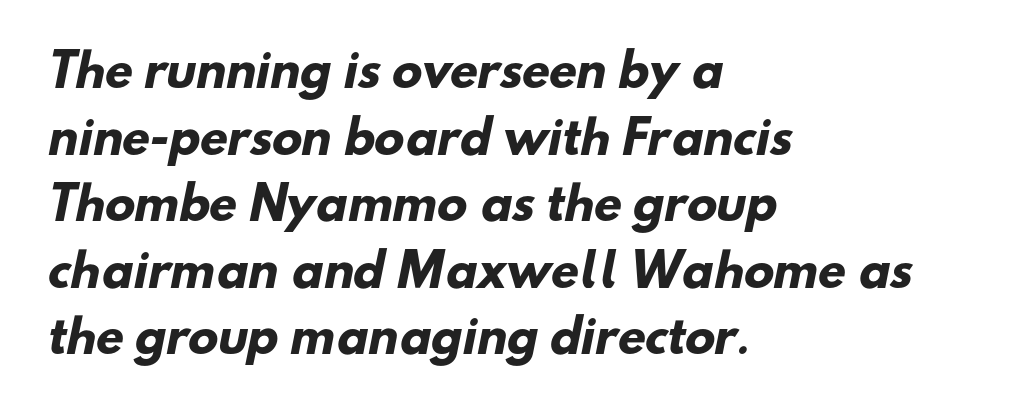
The image shows 45 px heavy sans-serif type; set left-aligned, normal line spacing (1.48x), normal letter spacing, not underlined; low stroke contrast and a small x-height.
